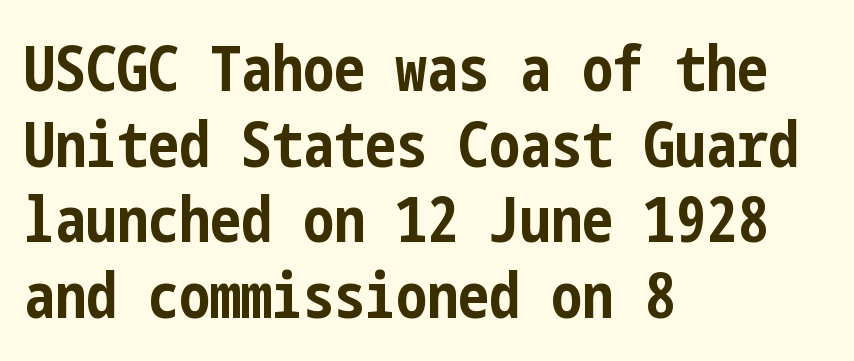
Examine the stroke ends and you'll find no serifs. Thick stems and heavy bowls — unmistakably bold. The rendering anchors every line to the left-hand side. Each word holds together tightly as a unit, with standard inter-letter gaps.
